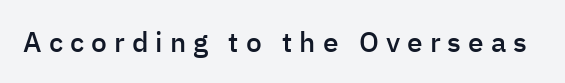
As a designer I'd log this as weight 600, semibold. Each letter keeps its own natural width here, so spacing adapts to shape. What stands out about the letter spacing? Its width — letters are far apart. The type sits square on the baseline with zero lean.
